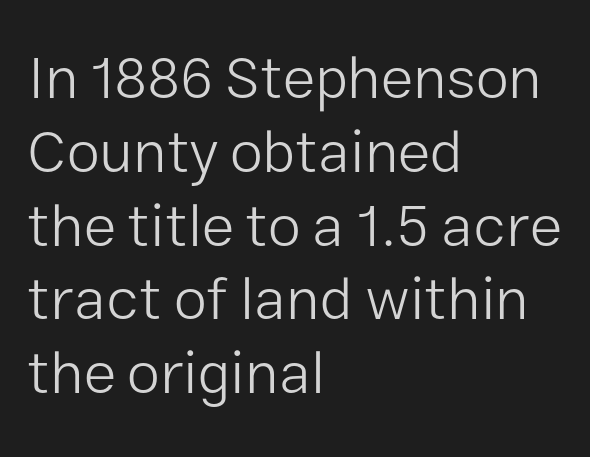
The image shows 60 px light sans-serif type, upright; set left-aligned, line spacing 1.23x, normal letter spacing, not underlined; low stroke contrast and a medium x-height.
